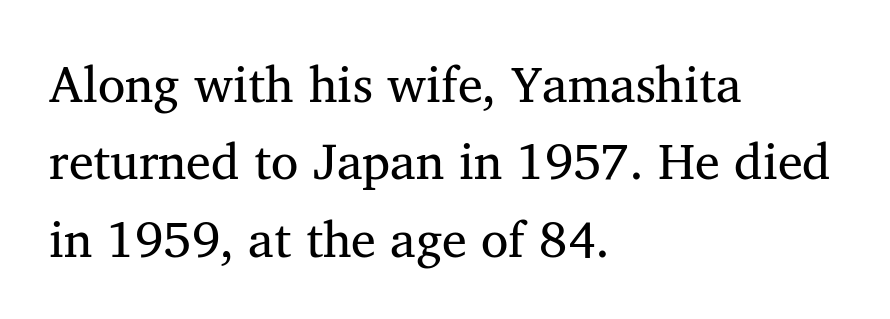
Reading down the column, the eye jumps a familiar distance to each next line. Is this a sans? No — the strokes have serifs. Only glyphs here, with clear space below each row. Nothing unusual about the tracking: characters are spaced as the font intends. Ordinary non-slanted type is in use. Is this a fixed-width face? No — the glyphs have proportional, varying widths.
